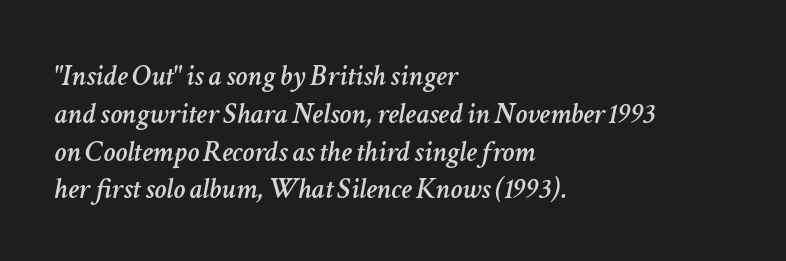
The image shows 30 px text type, italic (leaning right); set left-aligned, normal line spacing (1.26x), normal letter spacing, not underlined; low stroke contrast and a medium x-height.
